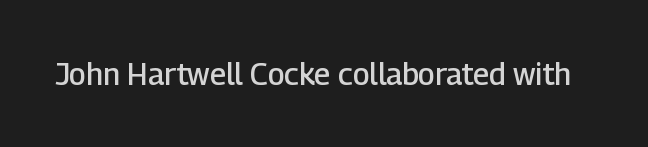
{"serif": "no", "italic": "no", "bold": "semi", "weight": "semibold", "width": "normal", "stroke_contrast": "low", "x_height": "medium", "monospaced": "no", "underline": "no", "letter_spacing": "normal", "letter_spacing_em": 0.0, "glyph_px": 30}
